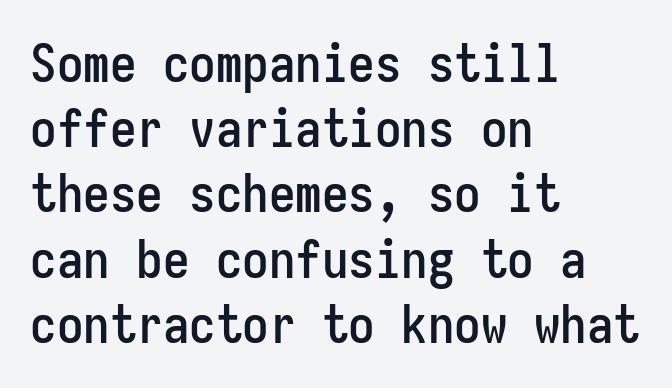
Is there any slant? The stems are plumb. The rendering uses typewriter-style spacing with identical character cells. Descender tails drop into unmarked territory. Every row of glyphs begins at an identical x-position on the left. Inter-character spacing is left at the font's built-in metrics.
